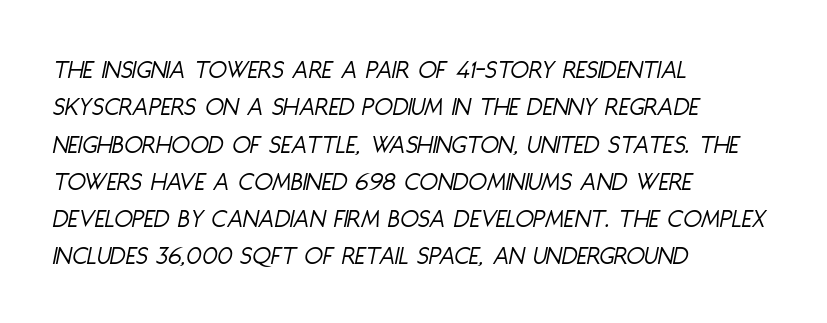
Characters are canted at an angle relative to the baseline's perpendicular. Each word holds together tightly as a unit, with standard inter-letter gaps. Descenders hang freely into open space. The paragraph shown leans on its left margin. Vertical spacing — default. This reads as an unemphasized weight, regular at the heaviest.
